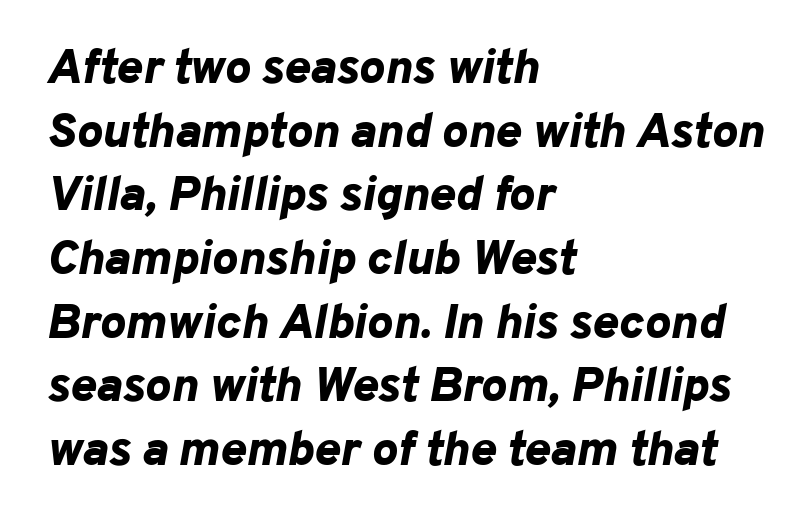
Is the type slanted? Yes — the strokes lean at a clear angle. The space beneath each line is pristine and unruled. Look at the stroke-to-counter ratio: heavy, a bold. The tracking reads as untouched default to a designer's eye.
